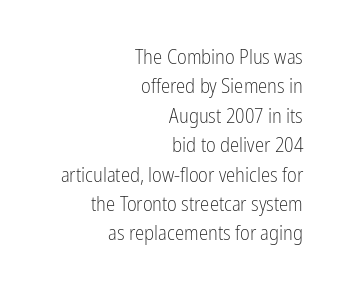
The image shows 21 px text type, upright; set right-aligned, normal line spacing (1.4x), normal letter spacing, not underlined.
